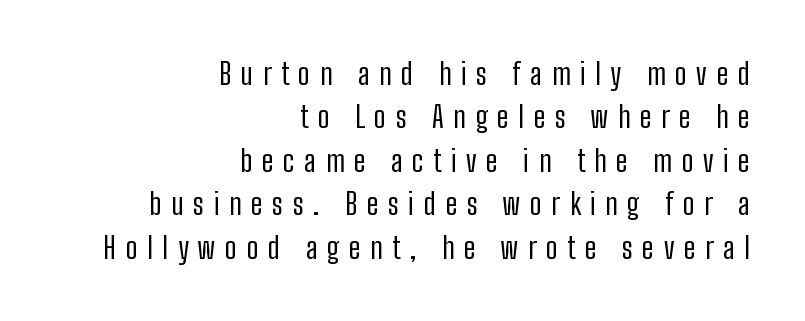
Q: Is the text bold? A: No.
Q: Is the text italic (slanted)? A: No, it is upright.
Q: Is the typeface a serif or a sans-serif typeface? A: Sans-serif.
Q: Is the text underlined? A: No.
Q: How is the paragraph aligned? A: Right-aligned.
Q: Is the spacing between letters normal or unusually wide? A: Unusually wide.
Q: Is the spacing between lines tight, normal or loose? A: Normal.
Q: Width (condensed, normal, or wide)? A: Condensed.
Q: Stroke contrast? A: Low.
Q: x-height? A: Medium.
Q: Monospaced? A: No.
